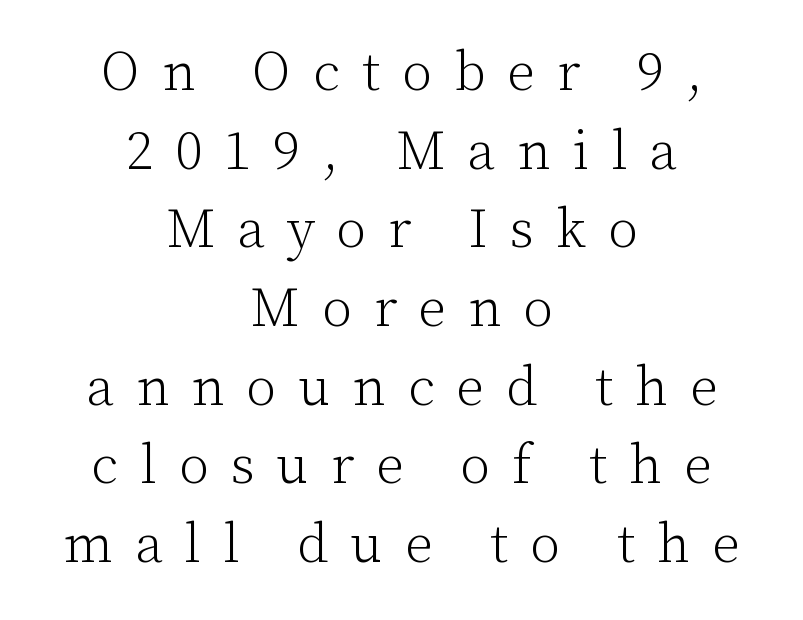
{"serif": "yes", "italic": "no", "bold": "no", "weight": "light", "width": "normal", "stroke_contrast": "low", "x_height": "medium", "monospaced": "no", "underline": "no", "align": "center", "line_spacing": "normal", "line_spacing_ratio": 1.43, "letter_spacing": "wide", "letter_spacing_em": 0.4, "glyph_px": 55}
